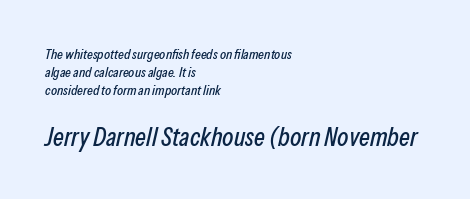
Q: Is the text italic (slanted)? A: Yes, it leans right by about 13 degrees.
Q: Is the text underlined? A: No.
Q: How is the paragraph aligned? A: Left-aligned.
Q: Is the spacing between letters normal or unusually wide? A: Normal.
Q: Is the spacing between lines tight, normal or loose? A: Normal.
Q: Which block of text is set in a larger size, the first (top) or the second (bottom)? A: The second (bottom) one.
